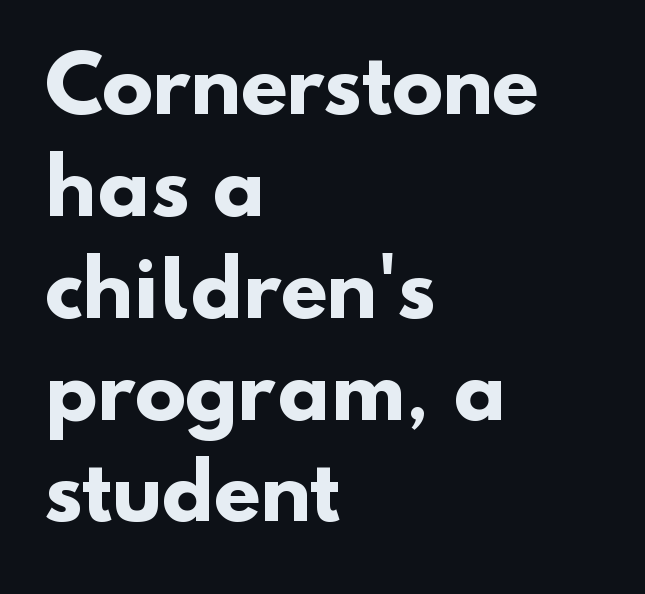
{"serif": "no", "bold": "yes", "weight": "heavy", "width": "normal", "stroke_contrast": "low", "x_height": "small", "monospaced": "no", "underline": "no", "align": "left", "line_spacing": "normal", "line_spacing_ratio": 1.34, "letter_spacing": "normal", "letter_spacing_em": 0.0, "glyph_px": 76}
